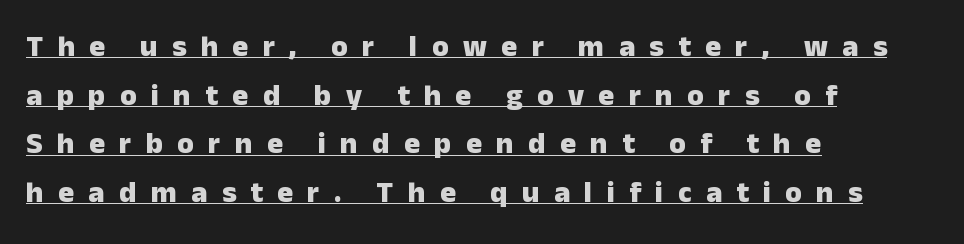
Q: Is the text bold? A: Yes.
Q: Is the text italic (slanted)? A: No, it is upright.
Q: Is the typeface a serif or a sans-serif typeface? A: Sans-serif.
Q: Is the text underlined? A: Yes.
Q: How is the paragraph aligned? A: Left-aligned.
Q: Is the spacing between letters normal or unusually wide? A: Unusually wide.
Q: Is the spacing between lines tight, normal or loose? A: Normal.
Q: Width (condensed, normal, or wide)? A: Normal.
Q: Stroke contrast? A: Low.
Q: x-height? A: Medium.
Q: Monospaced? A: No.
